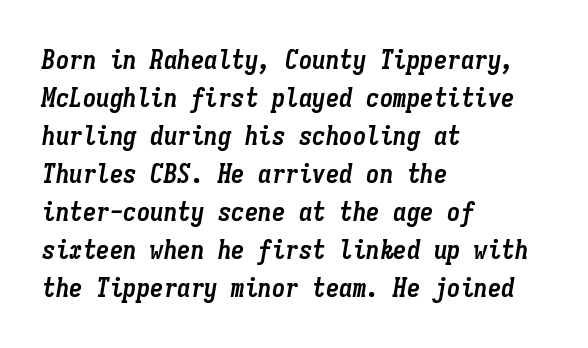
Compared with typical body copy, the letter spacing here is the same. This sample uses an oblique cut, with every glyph tilted off the vertical. Is the type bold? Yes — the strokes are clearly thick and heavy. Layout note: lines flush left.
